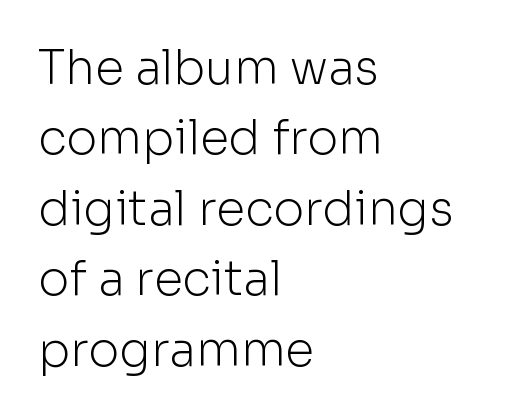
Has an underline been added? It has not. No feet cap the strokes, marking this as sans-serif type. Letters have the restrained weight of plain body copy at most. Students, note that the glyphs here touch the page at normal intervals. Leftover space on each line is placed entirely after the last word. Honestly, the row spacing looks completely unremarkable.
